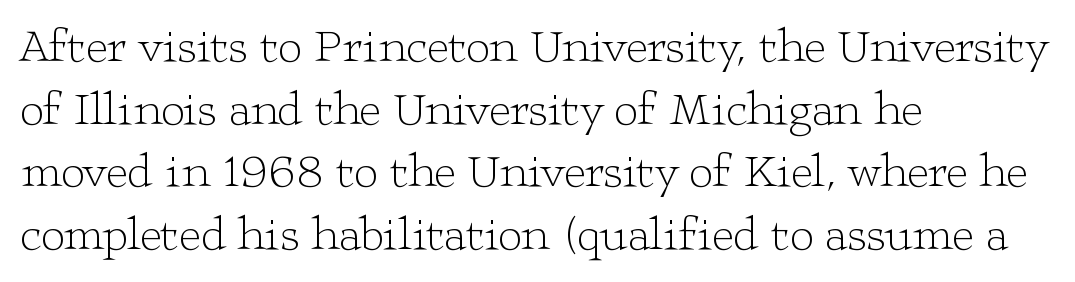
In terms of letterspacing, this is plain default setting. Short and long lines alike share a common starting point at left. If you drew a line through each stem, it would be perfectly vertical. Descenders are the only things crossing below the line. The font is comparable to plain body text, perhaps lighter.
